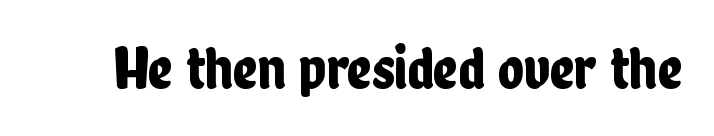
Q: Is the text italic (slanted)? A: No, it is upright.
Q: Is the typeface a serif or a sans-serif typeface? A: Sans-serif.
Q: Is the text underlined? A: No.
Q: Is the spacing between letters normal or unusually wide? A: Normal.
Q: Width (condensed, normal, or wide)? A: Condensed.
Q: Stroke contrast? A: Low.
Q: x-height? A: Medium.
Q: Monospaced? A: No.
